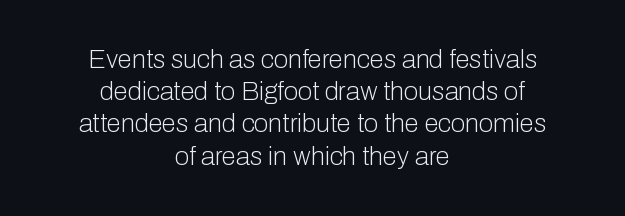
Quick note: underline off. These lines stack symmetrically, like a column narrowing and widening about its center. Glyph-to-glyph distance matches everyday printed text. No extra ink here — the face is not bold. Quick note: not italic, upright.
